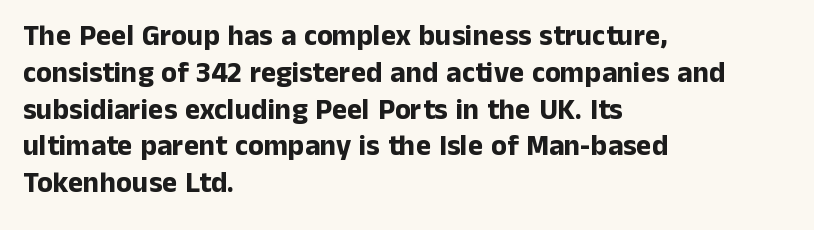
{"serif": "no", "italic": "no", "bold": "yes", "weight": "bold", "width": "normal", "stroke_contrast": "low", "x_height": "medium", "monospaced": "no", "underline": "no", "align": "left", "line_spacing": "normal", "line_spacing_ratio": 1.27, "letter_spacing": "normal", "letter_spacing_em": 0.0, "glyph_px": 29}
